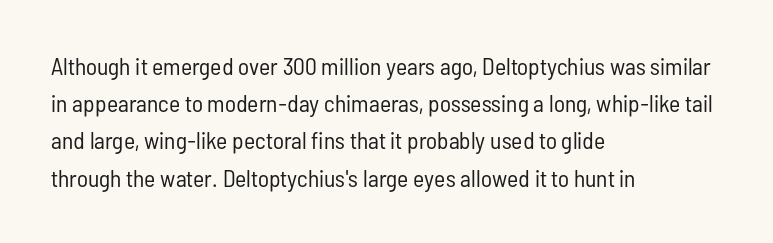
The image shows 24 px text type, upright; set left-aligned, normal line spacing (1.55x), normal letter spacing, not underlined.
